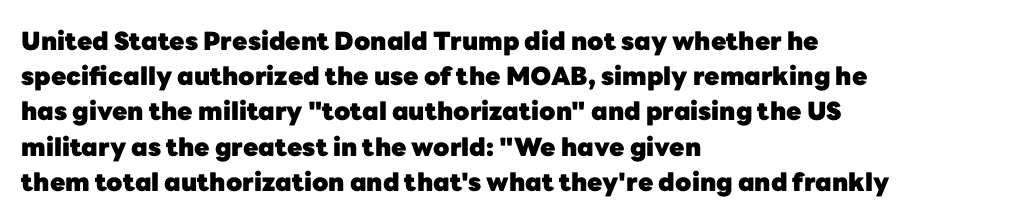
{"italic": "no", "bold": "yes", "underline": "no", "align": "left", "line_spacing": "normal", "line_spacing_ratio": 1.41, "letter_spacing": "normal", "letter_spacing_em": 0.0, "glyph_px": 25}
